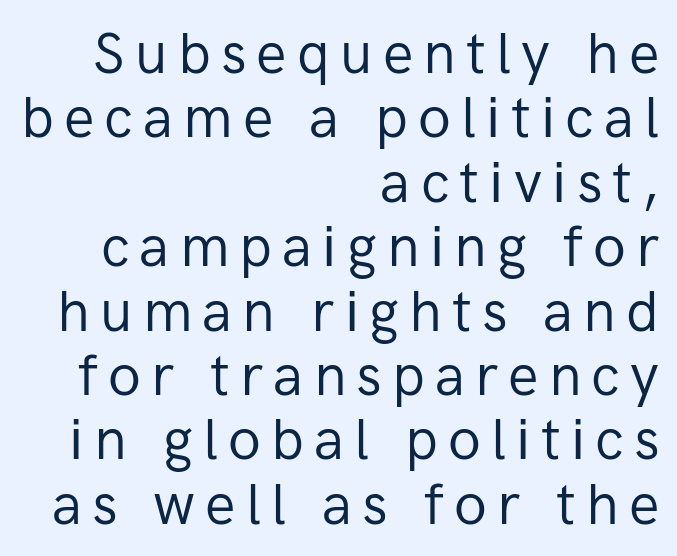
This is sans-serif lettering, the kind often seen on screens and signage. Rendered with straight, roman letterforms. Compared with typical paragraphs, the rows here are closer together. The typesetting does not lean heavy: it is not bold. Leftover space on each line is placed entirely before the opening word.
